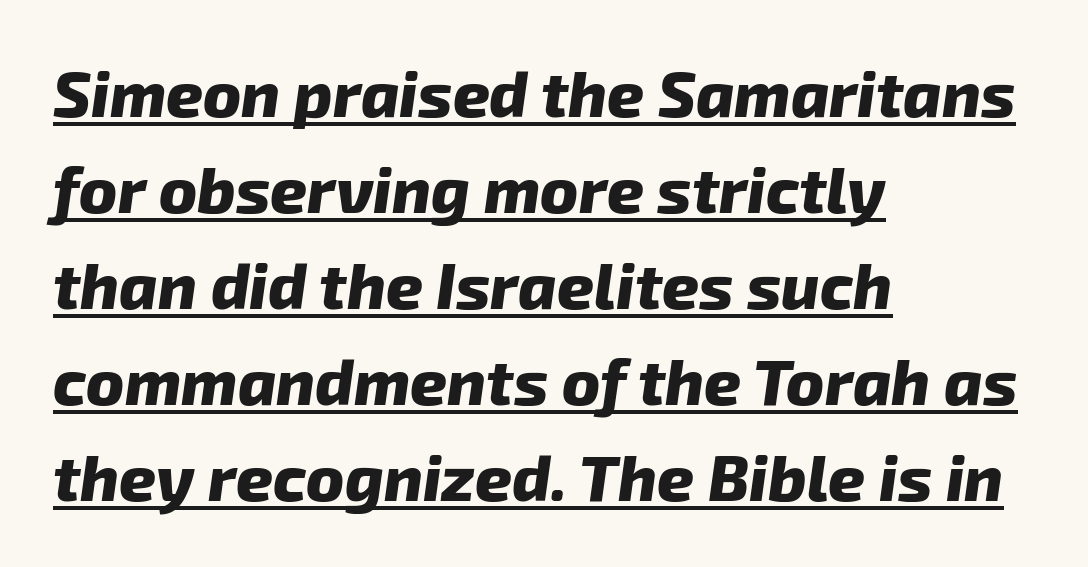
The image shows 64 px heavy type, italic (leaning right); set left-aligned, normal line spacing (1.5x), normal letter spacing, underlined; low stroke contrast and a medium x-height.
